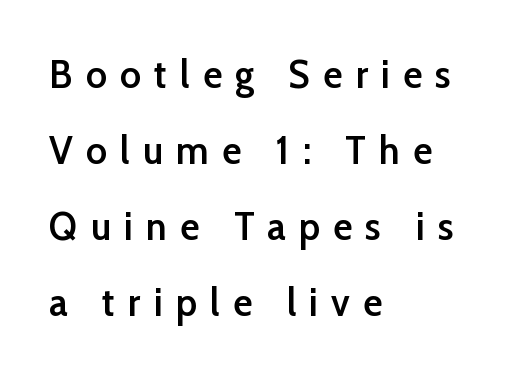
Q: Is the text bold? A: Semi-bold.
Q: Is the text italic (slanted)? A: No, it is upright.
Q: Is the typeface a serif or a sans-serif typeface? A: Sans-serif.
Q: Is the text underlined? A: No.
Q: How is the paragraph aligned? A: Left-aligned.
Q: Is the spacing between letters normal or unusually wide? A: Unusually wide.
Q: Is the spacing between lines tight, normal or loose? A: Loose.
Q: Width (condensed, normal, or wide)? A: Normal.
Q: Stroke contrast? A: Low.
Q: x-height? A: Medium.
Q: Monospaced? A: No.
